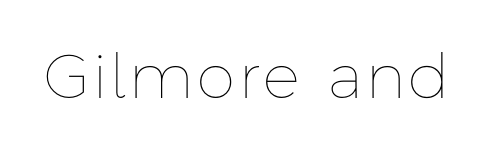
{"italic": "no", "bold": "no", "weight": "thin", "width": "normal", "stroke_contrast": "low", "x_height": "medium", "monospaced": "no", "underline": "no", "glyph_px": 62}
